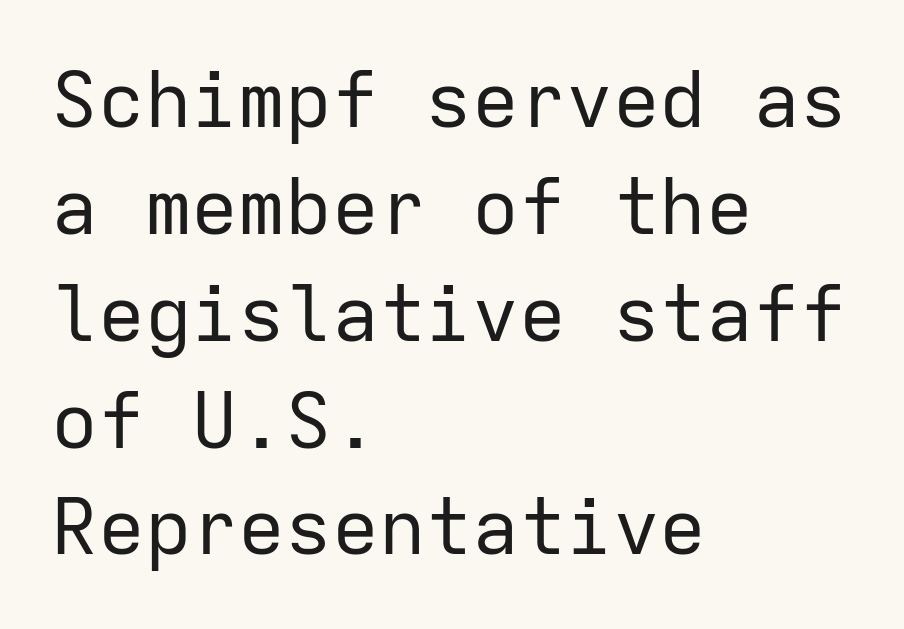
{"serif": "no", "italic": "no", "bold": "no", "weight": "regular", "width": "normal", "stroke_contrast": "low", "x_height": "medium", "monospaced": "yes", "underline": "no", "align": "left", "line_spacing": "normal", "line_spacing_ratio": 1.37, "letter_spacing": "normal", "letter_spacing_em": 0.0, "glyph_px": 78}
